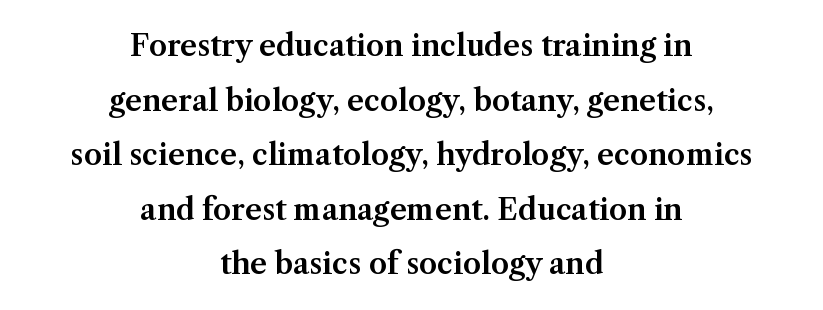
Q: Is the text italic (slanted)? A: No, it is upright.
Q: Is the typeface a serif or a sans-serif typeface? A: Serif.
Q: Is the text underlined? A: No.
Q: How is the paragraph aligned? A: Centered.
Q: Is the spacing between letters normal or unusually wide? A: Normal.
Q: Width (condensed, normal, or wide)? A: Normal.
Q: Stroke contrast? A: Medium.
Q: x-height? A: Medium.
Q: Monospaced? A: No.
